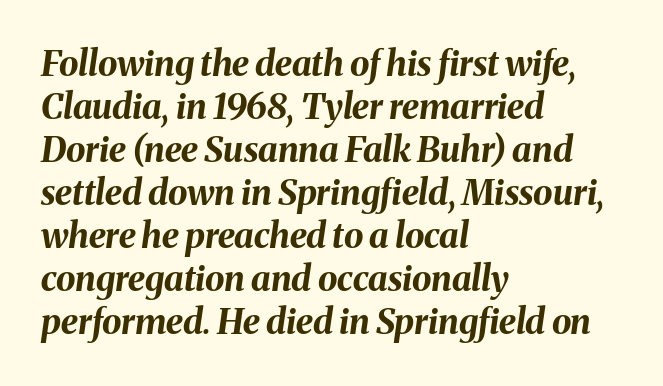
The image shows 35 px bold type, italic (leaning right); set left-aligned, line spacing 1.23x, normal letter spacing, not underlined; medium stroke contrast and a medium x-height.
